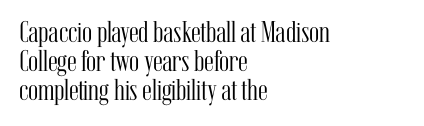
Counters stay open thanks to moderate or lighter strokes. The rendering uses natural spacing where letterforms have individual widths. The lines in this sample share a left origin and differ only in where they stop. Check the space under the baseline: it is left empty. Does the lettering tilt? It doesn't — this is upright.
